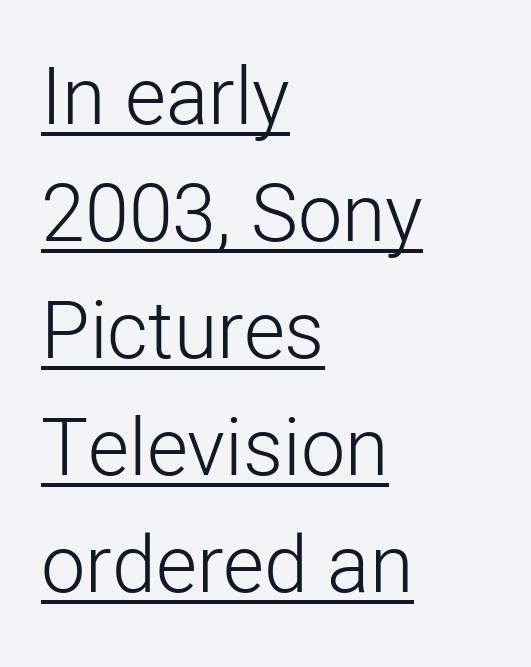
The passage shown stacks its lines at a standard gap. The cut favours lightness, reaching ordinary text weight at its darkest. Here the glyphs are tracked normally, forming tight word shapes. Posture: straight, roman, zero tilt.
